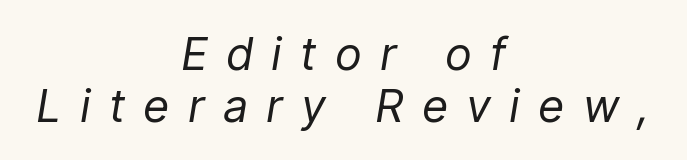
Q: Is the text bold? A: No.
Q: Is the text italic (slanted)? A: Yes, it leans right by about 9 degrees.
Q: Is the text underlined? A: No.
Q: How is the paragraph aligned? A: Centered.
Q: Is the spacing between letters normal or unusually wide? A: Unusually wide.
Q: Width (condensed, normal, or wide)? A: Condensed.
Q: Stroke contrast? A: Low.
Q: x-height? A: Medium.
Q: Monospaced? A: No.
